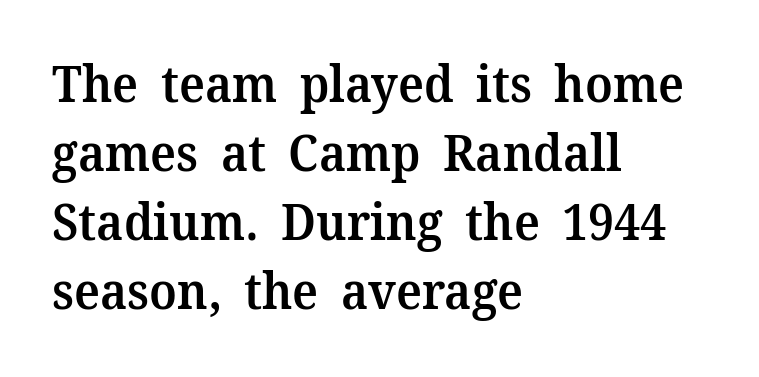
Weight check: semibold — heavier than regular, not quite bold. Stroke terminals: seriffed. Notice how the passage keeps a crisp vertical edge on the left only. The line-height multiplier appears to be the usual default. There is no visible air inserted between adjacent glyphs.
